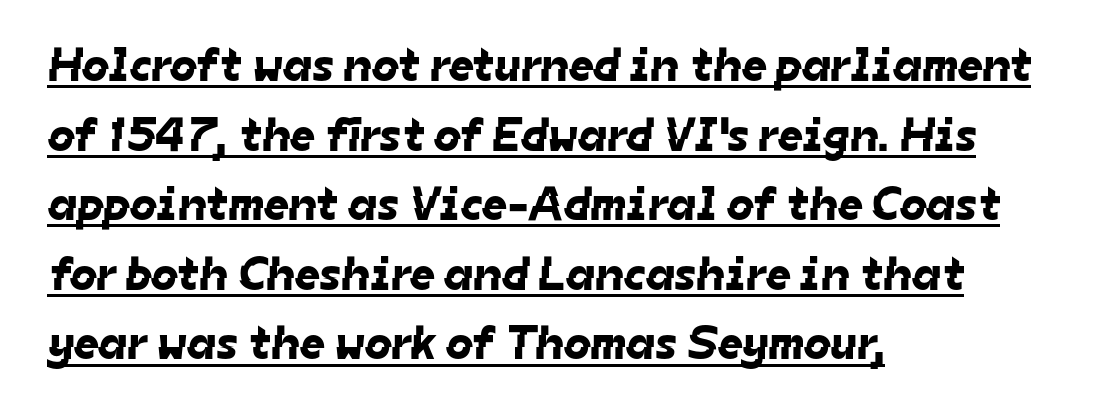
Q: Is the typeface a serif or a sans-serif typeface? A: Sans-serif.
Q: Is the text underlined? A: Yes.
Q: How is the paragraph aligned? A: Left-aligned.
Q: Is the spacing between letters normal or unusually wide? A: Normal.
Q: Is the spacing between lines tight, normal or loose? A: Normal.
Q: Width (condensed, normal, or wide)? A: Normal.
Q: Stroke contrast? A: Low.
Q: x-height? A: Medium.
Q: Monospaced? A: No.
